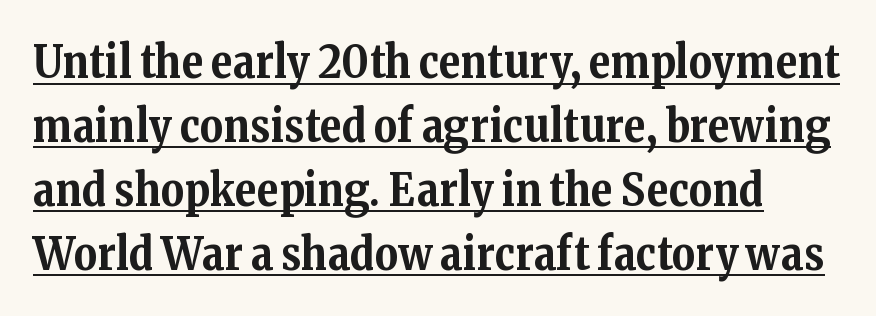
The image shows 45 px bold serif type, upright; set normal line spacing (1.42x), normal letter spacing, underlined; medium stroke contrast and a medium x-height.
